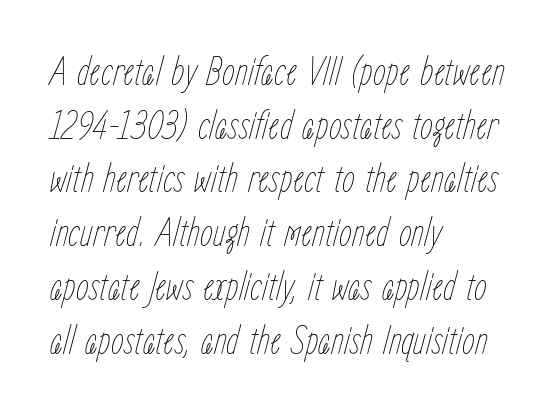
The image shows 41 px thin, condensed type, italic (leaning right); set left-aligned, normal line spacing (1.31x), normal letter spacing, not underlined; low stroke contrast and a medium x-height.
